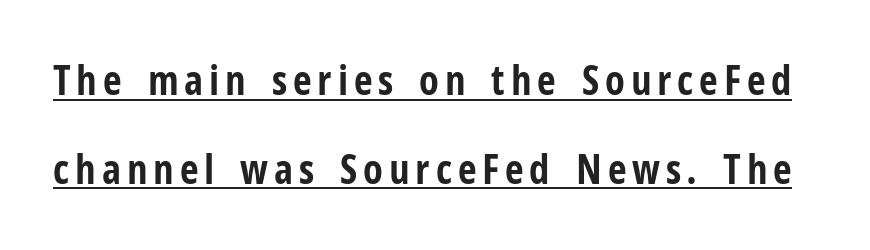
{"serif": "no", "italic": "no", "bold": "yes", "weight": "bold", "width": "condensed", "stroke_contrast": "low", "x_height": "medium", "monospaced": "no", "underline": "yes", "line_spacing": "loose", "line_spacing_ratio": 2.17, "glyph_px": 41}
